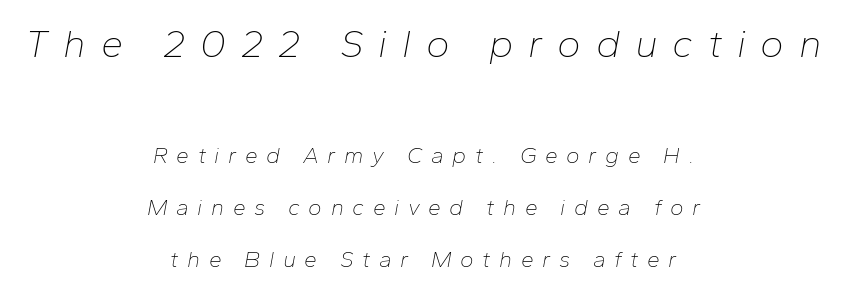
{"italic": "yes", "lean": "right", "slant_degrees": 10, "bold": "no", "weight": "thin", "width": "normal", "stroke_contrast": "low", "x_height": "medium", "monospaced": "no", "underline": "no", "align": "center", "line_spacing": "loose", "line_spacing_ratio": 2.26, "letter_spacing": "wide", "letter_spacing_em": 0.37, "larger_block": "first", "size_ratio": 1.74, "glyph_px": 40}
